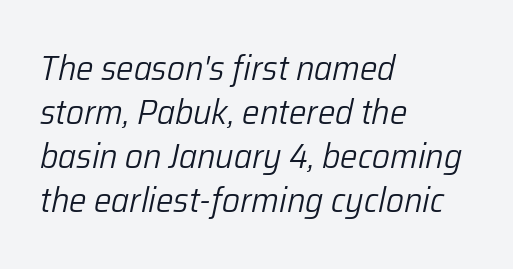
The image shows 35 px light type, italic (leaning right); set left-aligned, normal line spacing (1.26x), normal letter spacing, not underlined; low stroke contrast and a medium x-height.
